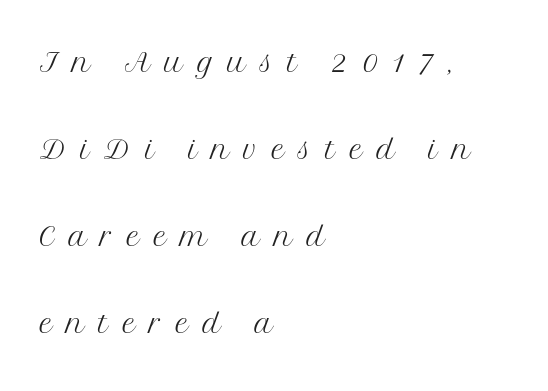
The image shows 41 px light serif type; set left-aligned, loose line spacing (2.12x), unusually wide letter spacing (+0.34 em), not underlined; medium stroke contrast and a medium x-height.
